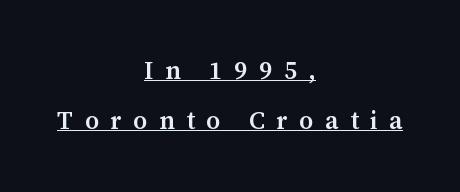
The image shows 25 px text type, upright; set centered, loose line spacing (2.01x), unusually wide letter spacing (+0.46 em), underlined.
